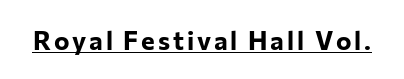
{"italic": "no", "bold": "yes", "underline": "yes", "glyph_px": 26}
